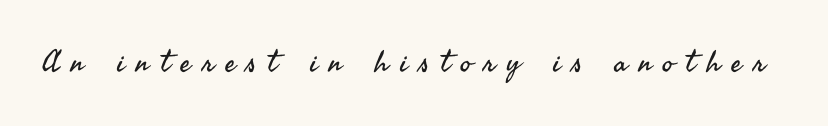
The image shows 30 px regular-weight sans-serif type; set unusually wide letter spacing (+0.39 em), not underlined; medium stroke contrast and a small x-height.
